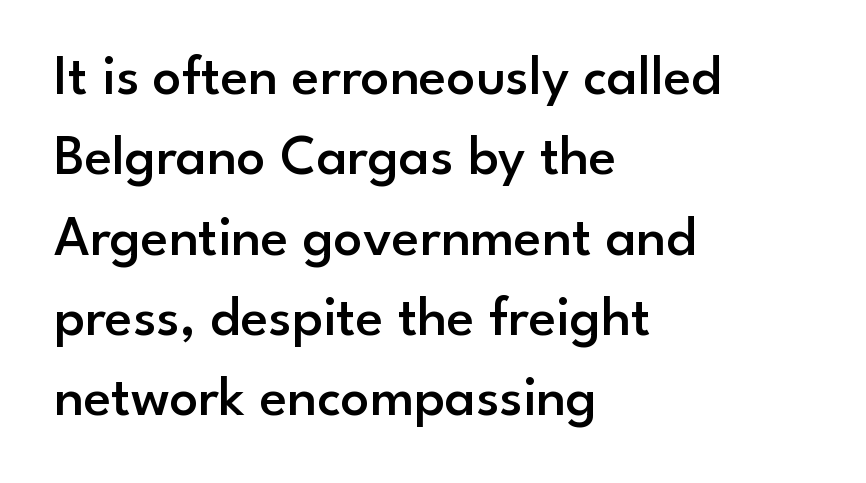
Q: Is the text bold? A: Semi-bold.
Q: Is the text italic (slanted)? A: No, it is upright.
Q: Is the typeface a serif or a sans-serif typeface? A: Sans-serif.
Q: Is the text underlined? A: No.
Q: How is the paragraph aligned? A: Left-aligned.
Q: Is the spacing between letters normal or unusually wide? A: Normal.
Q: Is the spacing between lines tight, normal or loose? A: Normal.
Q: Width (condensed, normal, or wide)? A: Normal.
Q: Stroke contrast? A: Low.
Q: x-height? A: Small.
Q: Monospaced? A: No.
